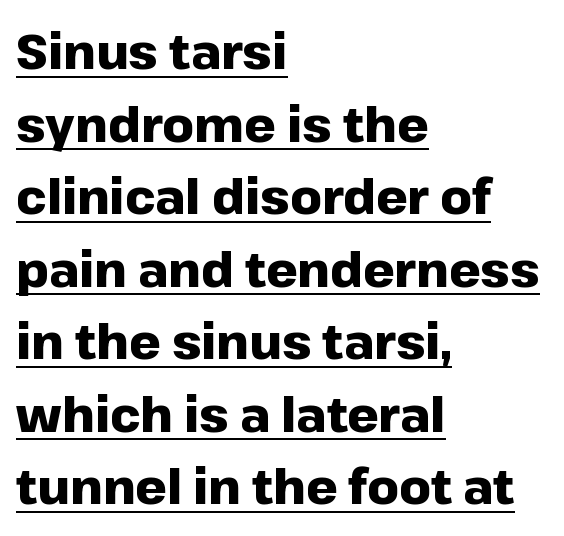
{"serif": "no", "italic": "no", "bold": "yes", "weight": "heavy", "width": "normal", "stroke_contrast": "low", "x_height": "medium", "monospaced": "no", "underline": "yes", "align": "left", "line_spacing": "normal", "line_spacing_ratio": 1.48, "letter_spacing": "normal", "letter_spacing_em": 0.0, "glyph_px": 49}
